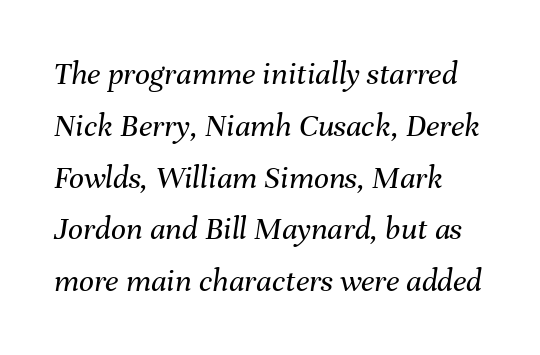
Whoever set this chose a conventional vertical rhythm. The face used here is proportionally spaced, like ordinary book or web type. Nobody touched the tracking dial on this one. Stroke mass is kept to a normal reading level or below.
